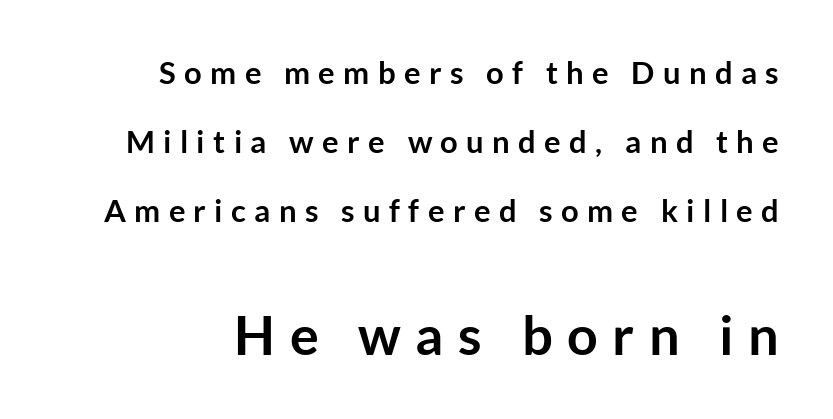
The image shows 54 px semibold sans-serif type, upright; set loose line spacing (2.22x), unusually wide letter spacing (+0.27 em), not underlined; the second (bottom) block is 1.74x larger; low stroke contrast and a medium x-height.
